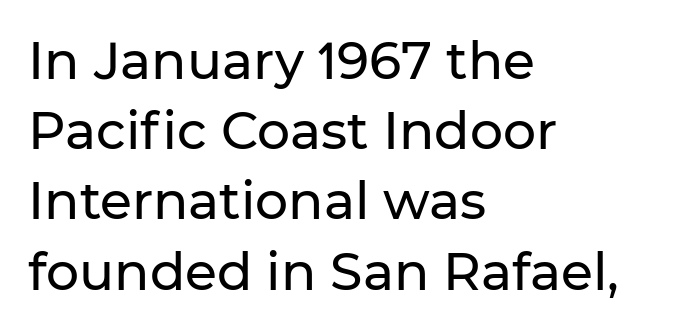
{"serif": "no", "italic": "no", "width": "normal", "stroke_contrast": "low", "x_height": "medium", "monospaced": "no", "underline": "no", "align": "left", "line_spacing": "normal", "line_spacing_ratio": 1.35, "letter_spacing": "normal", "letter_spacing_em": 0.0, "glyph_px": 52}
